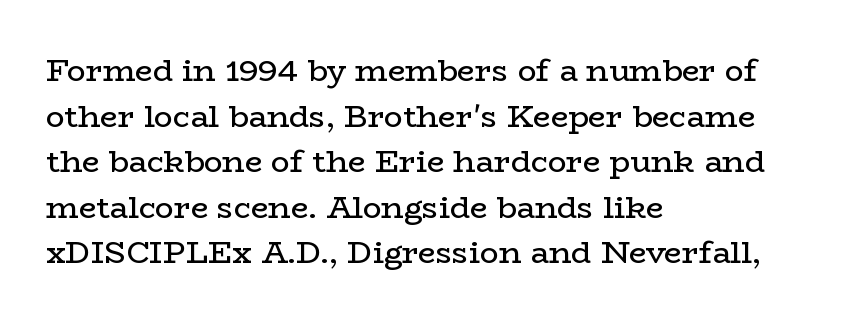
The image shows 31 px regular-weight, wide serif type, upright; set left-aligned, normal line spacing (1.47x), normal letter spacing, not underlined; low stroke contrast and a medium x-height.
